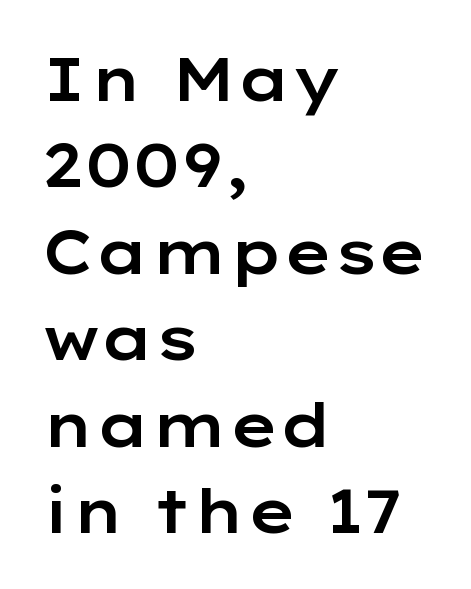
{"serif": "no", "italic": "no", "width": "wide", "stroke_contrast": "low", "x_height": "medium", "monospaced": "no", "underline": "no", "align": "left", "line_spacing": "normal", "line_spacing_ratio": 1.44, "letter_spacing": "normal", "letter_spacing_em": 0.0, "glyph_px": 60}
